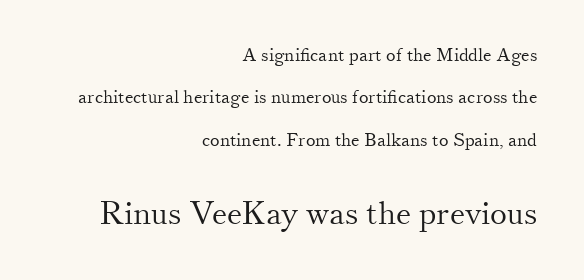
Do the characters align in a grid? No, the font is proportional. Scale increases going downward across the two blocks. Line spacing here is loose. Inter-character spacing is left at the font's built-in metrics. The typesetting does not lean heavy: it is not bold. The letters stand upright; this is a roman face.
